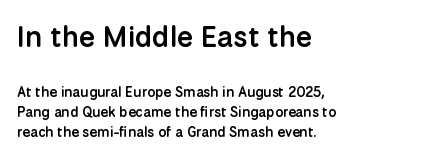
Q: Is the text bold? A: Semi-bold.
Q: Is the text italic (slanted)? A: No, it is upright.
Q: Is the typeface a serif or a sans-serif typeface? A: Sans-serif.
Q: Is the text underlined? A: No.
Q: How is the paragraph aligned? A: Left-aligned.
Q: Is the spacing between letters normal or unusually wide? A: Normal.
Q: Is the spacing between lines tight, normal or loose? A: Normal.
Q: Which block of text is set in a larger size, the first (top) or the second (bottom)? A: The first (top) one.
Q: Width (condensed, normal, or wide)? A: Normal.
Q: Stroke contrast? A: Low.
Q: x-height? A: Medium.
Q: Monospaced? A: No.
